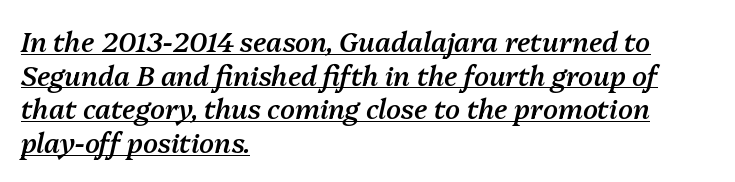
The image shows 27 px text type, italic (leaning right); set left-aligned, normal line spacing (1.25x), normal letter spacing, underlined.
